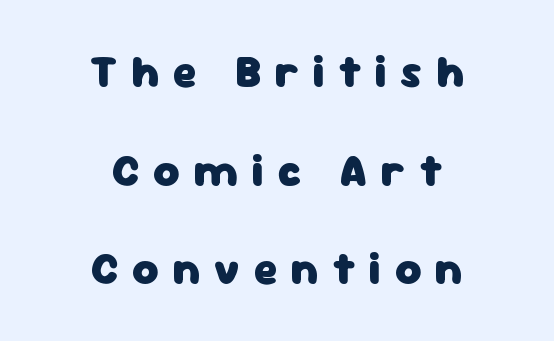
{"serif": "no", "italic": "no", "bold": "yes", "weight": "heavy", "width": "normal", "stroke_contrast": "low", "x_height": "medium", "monospaced": "no", "underline": "no", "align": "center", "line_spacing": "loose", "line_spacing_ratio": 2.19, "letter_spacing": "wide", "letter_spacing_em": 0.3, "glyph_px": 45}
